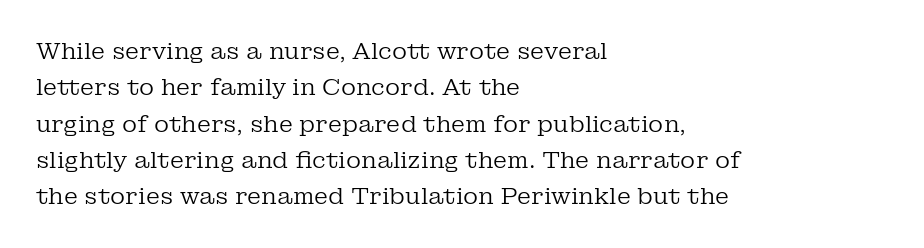
Compared with typical paragraphs, the rows here are spaced about the same. The letterforms sit at book weight or below. Ascenders rise straight up at ninety degrees. The lines are quadded left. Check the space under the baseline: it is left empty. Tracking value appears to be zero — textbook default spacing.
